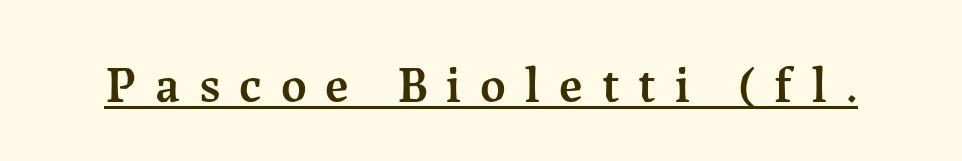
Q: Is the text bold? A: Semi-bold.
Q: Is the text italic (slanted)? A: No, it is upright.
Q: Is the typeface a serif or a sans-serif typeface? A: Serif.
Q: Is the text underlined? A: Yes.
Q: Is the spacing between letters normal or unusually wide? A: Unusually wide.
Q: Width (condensed, normal, or wide)? A: Normal.
Q: Stroke contrast? A: Medium.
Q: x-height? A: Medium.
Q: Monospaced? A: No.
